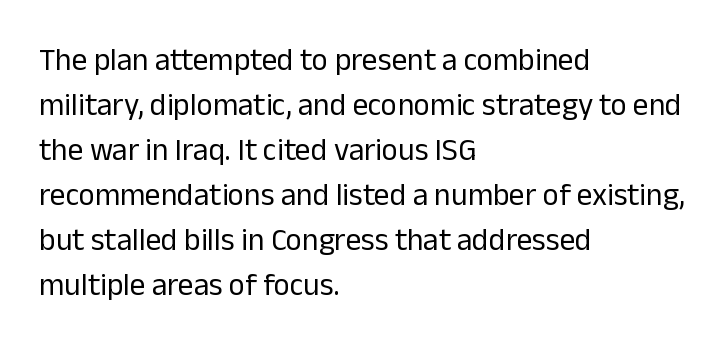
Casual observation: everything's shoved over to the left. The line texture is even and compact thanks to regular tracking. A bare baseline throughout the passage. Each letter's strokes conclude bluntly, with no projecting serifs. The letters advance in unequal steps, a hallmark of proportional type. Is the stroke heavy? The answer is a plain regular-or-lighter.
